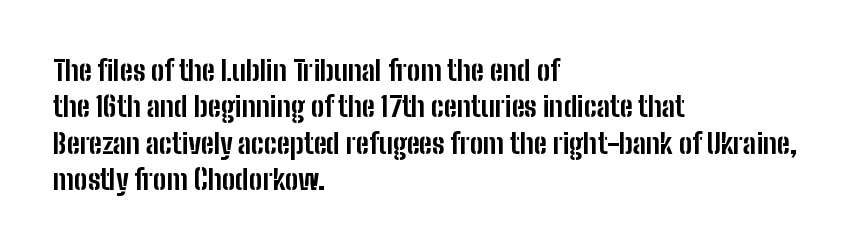
{"serif": "no", "italic": "no", "bold": "yes", "weight": "bold", "width": "condensed", "stroke_contrast": "low", "x_height": "medium", "monospaced": "no", "underline": "no", "align": "left", "line_spacing": "normal", "line_spacing_ratio": 1.3, "letter_spacing": "normal", "letter_spacing_em": 0.0, "glyph_px": 28}
